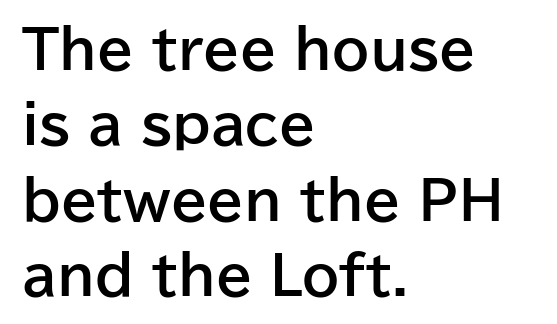
Q: Is the text bold? A: Yes.
Q: Is the text italic (slanted)? A: No, it is upright.
Q: Is the typeface a serif or a sans-serif typeface? A: Sans-serif.
Q: Is the text underlined? A: No.
Q: How is the paragraph aligned? A: Left-aligned.
Q: Is the spacing between letters normal or unusually wide? A: Normal.
Q: Is the spacing between lines tight, normal or loose? A: Normal.
Q: Width (condensed, normal, or wide)? A: Normal.
Q: Stroke contrast? A: Low.
Q: x-height? A: Medium.
Q: Monospaced? A: No.
